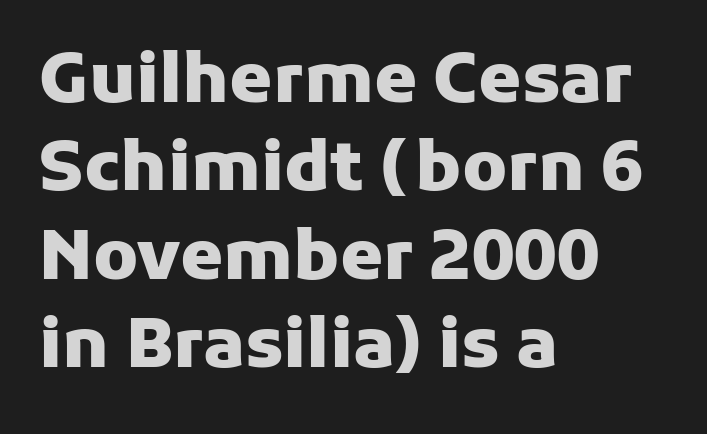
Does the lettering tilt? It doesn't — this is upright. The glyphs are unaccompanied by any horizontal stroke below them. Caption: multi-line text, flush left, ragged right. Every letter is thick-stroked: bold, no question. This is sans-serif lettering, the kind often seen on screens and signage.
